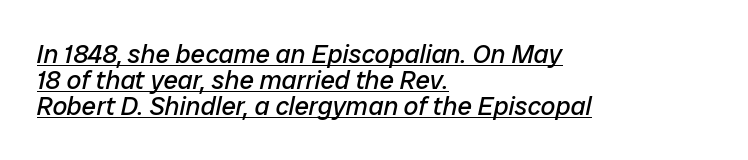
Q: Is the text bold? A: No.
Q: Is the text italic (slanted)? A: Yes, it leans right by about 12 degrees.
Q: Is the text underlined? A: Yes.
Q: How is the paragraph aligned? A: Left-aligned.
Q: Is the spacing between letters normal or unusually wide? A: Normal.
Q: Is the spacing between lines tight, normal or loose? A: Tight.
